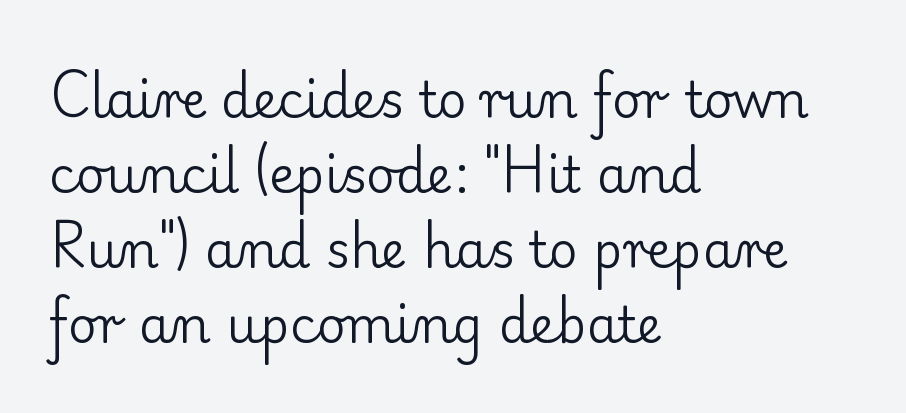
Descender tails drop into unmarked territory. Alignment: flush left. The characters display serif detailing at their extremities. Short note: letters normally spaced.
